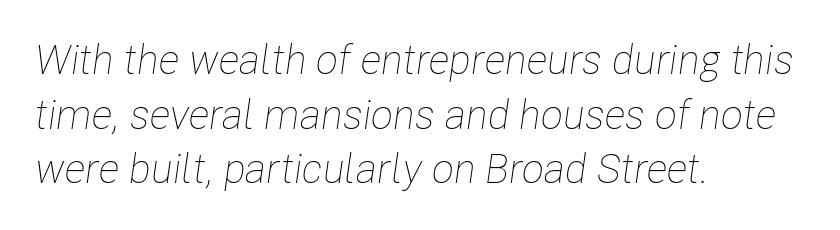
Q: Is the text bold? A: No.
Q: Is the text italic (slanted)? A: Yes, it leans right by about 8 degrees.
Q: Is the text underlined? A: No.
Q: How is the paragraph aligned? A: Left-aligned.
Q: Is the spacing between letters normal or unusually wide? A: Normal.
Q: Is the spacing between lines tight, normal or loose? A: Normal.
Q: Width (condensed, normal, or wide)? A: Condensed.
Q: Stroke contrast? A: Low.
Q: x-height? A: Medium.
Q: Monospaced? A: No.
